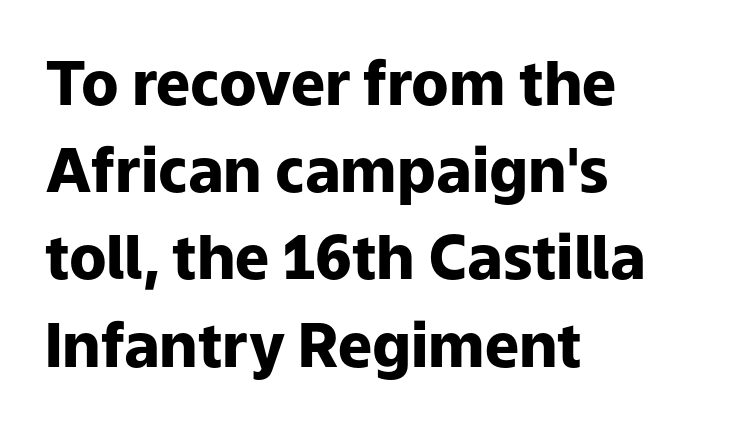
Q: Is the text bold? A: Yes.
Q: Is the text italic (slanted)? A: No, it is upright.
Q: Is the typeface a serif or a sans-serif typeface? A: Sans-serif.
Q: Is the text underlined? A: No.
Q: How is the paragraph aligned? A: Left-aligned.
Q: Is the spacing between letters normal or unusually wide? A: Normal.
Q: Is the spacing between lines tight, normal or loose? A: Normal.
Q: Width (condensed, normal, or wide)? A: Normal.
Q: Stroke contrast? A: Low.
Q: x-height? A: Medium.
Q: Monospaced? A: No.
